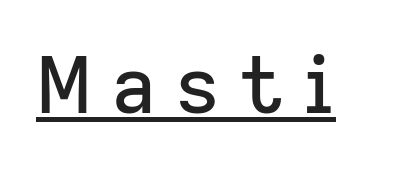
{"serif": "no", "italic": "no", "width": "normal", "stroke_contrast": "low", "x_height": "medium", "monospaced": "no", "underline": "yes", "letter_spacing": "wide", "letter_spacing_em": 0.24, "glyph_px": 78}
